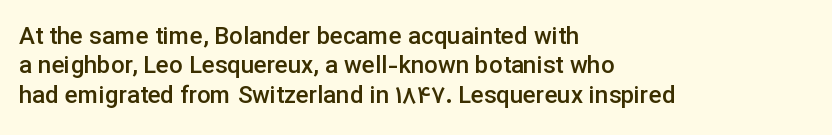
The image shows 24 px text type, upright; set left-aligned, line spacing 1.22x, normal letter spacing, not underlined.
